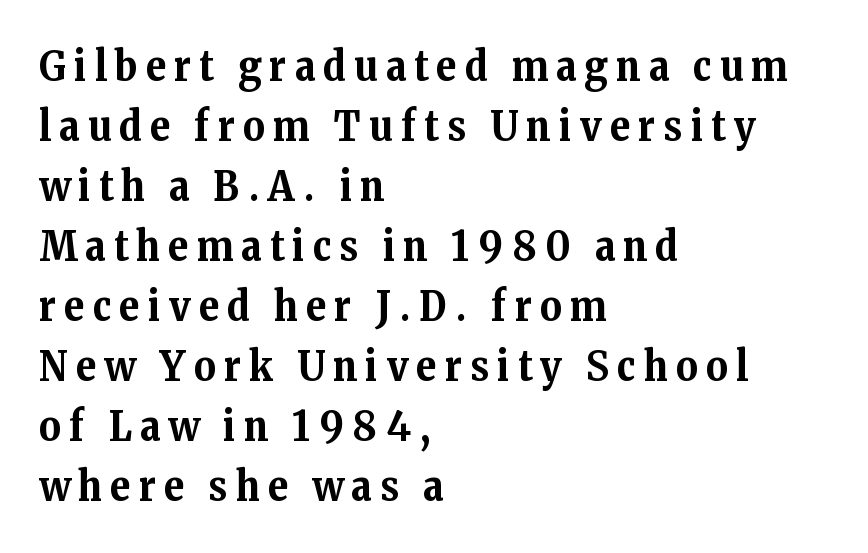
Typeset ragged right — the left edge is the straight one. Strokes here are thick enough to call this a true bold. In terms of letterform style, serifs are clearly present. Check under the words: just untouched page. Tall strokes in this sample are plumb rather than angled.
